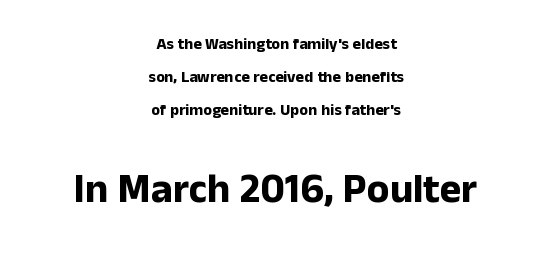
The image shows 41 px bold sans-serif type, upright; set centered, loose line spacing (2.05x), normal letter spacing, not underlined; the second (bottom) block is 2.56x larger; low stroke contrast and a medium x-height.
